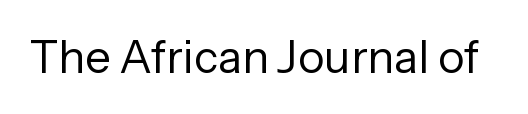
{"serif": "no", "italic": "no", "bold": "no", "weight": "regular", "width": "normal", "stroke_contrast": "low", "x_height": "medium", "monospaced": "no", "underline": "no", "letter_spacing": "normal", "letter_spacing_em": 0.0, "glyph_px": 45}
